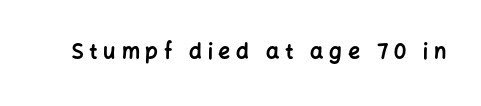
Q: Is the text bold? A: Yes.
Q: Is the text italic (slanted)? A: No, it is upright.
Q: Is the text underlined? A: No.
Q: Is the spacing between letters normal or unusually wide? A: Unusually wide.
